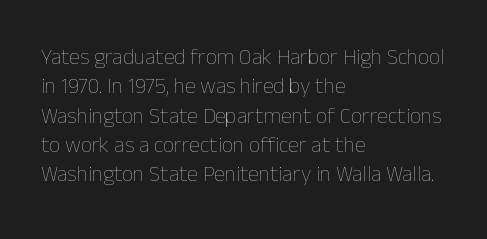
Caption: face not bold, strokes unweighted. Whoever set this chose a conventional vertical rhythm. This sample uses plain, unmodified letter spacing. The lettering stays uniformly vertical, giving the passage a roman look. Rule under the text: the space is simply empty.
